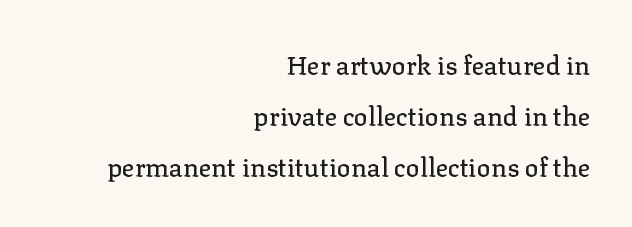
{"italic": "no", "underline": "no", "align": "right", "line_spacing": "loose", "line_spacing_ratio": 1.96, "letter_spacing": "normal", "letter_spacing_em": 0.0, "glyph_px": 26}
